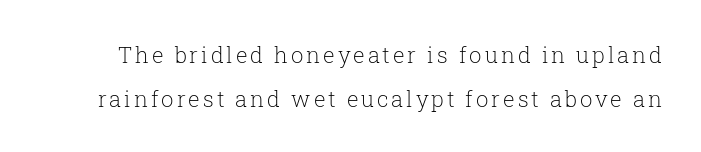
Notice how the stems are strictly vertical — no italics here. No chunkiness to these letters — they're not bold. Letters rest on an invisible, unmarked baseline. Honestly, the rows look like they've been pulled way apart.
